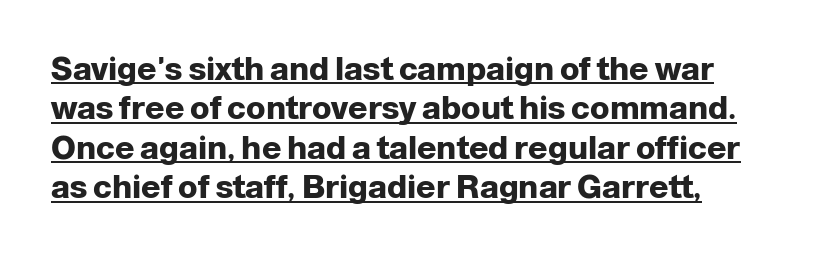
{"serif": "no", "italic": "no", "bold": "yes", "weight": "heavy", "width": "normal", "stroke_contrast": "low", "x_height": "medium", "monospaced": "no", "underline": "yes", "line_spacing_ratio": 1.23, "letter_spacing": "normal", "letter_spacing_em": 0.0, "glyph_px": 32}
